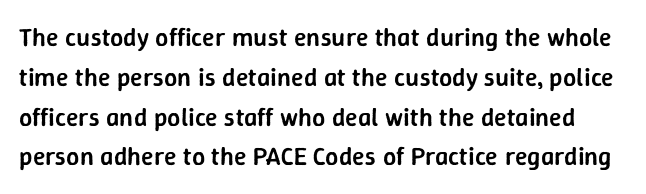
Q: Is the text bold? A: Semi-bold.
Q: Is the text italic (slanted)? A: No, it is upright.
Q: Is the text underlined? A: No.
Q: Is the spacing between letters normal or unusually wide? A: Normal.
Q: Is the spacing between lines tight, normal or loose? A: Normal.
